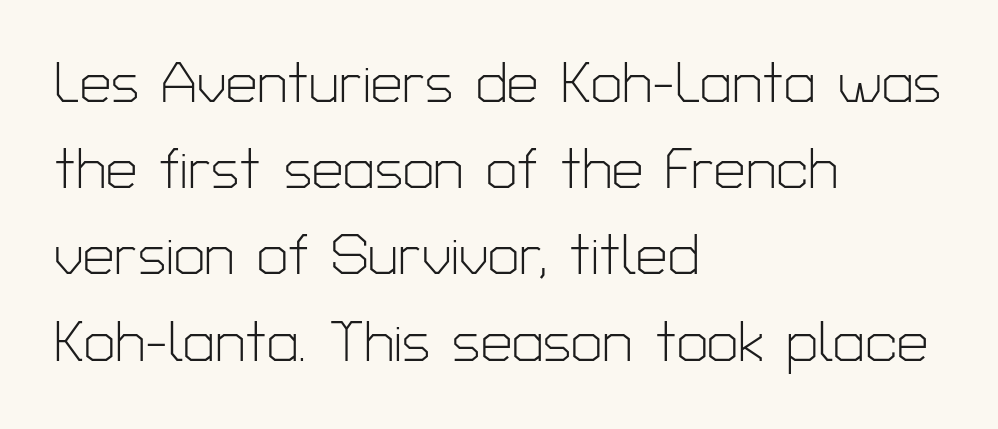
The image shows 56 px light sans-serif type, upright; set left-aligned, normal line spacing (1.54x), normal letter spacing, not underlined; low stroke contrast and a medium x-height.
